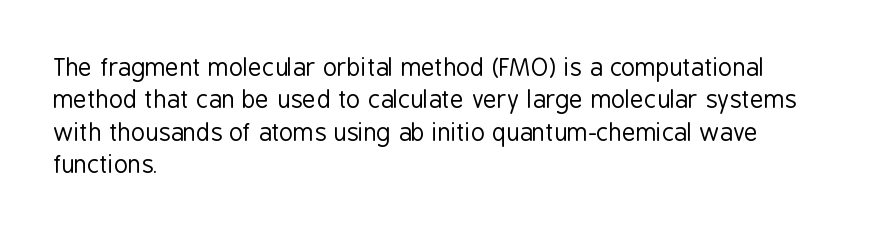
The typesetter chose a ragged-right arrangement here. In terms of letterspacing, this is plain default setting. Descenders hang freely into open space. A typesetter would call this leading conventional body-copy spacing. Stems and bowls with no extra thickness — not bold.
